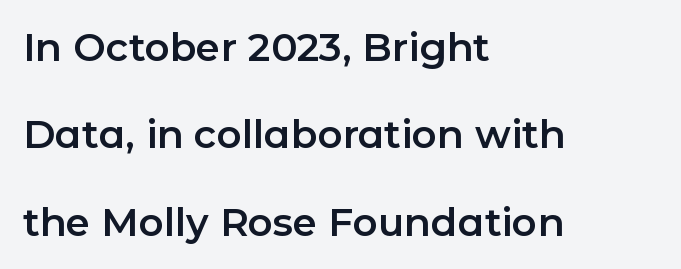
The image shows 39 px sans-serif type, upright; set left-aligned, loose line spacing (2.24x), normal letter spacing, not underlined; low stroke contrast and a medium x-height.
